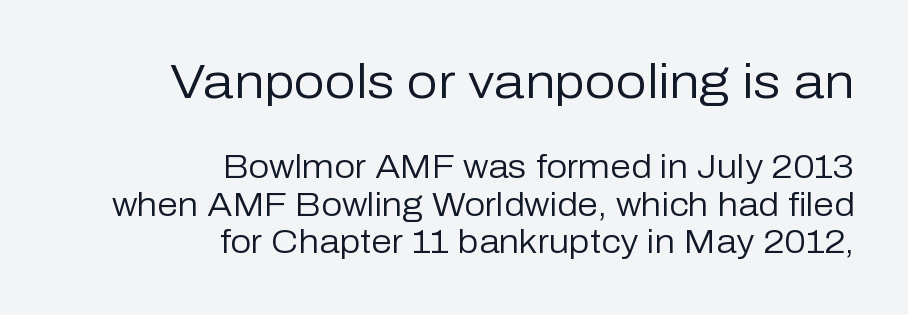
Interline gaps are noticeably narrow in this sample. Italic? Not at all — the glyphs are vertical. Caption: standard tracking, unaltered. Nothing sits at the stroke ends, so this counts as sans-serif.
